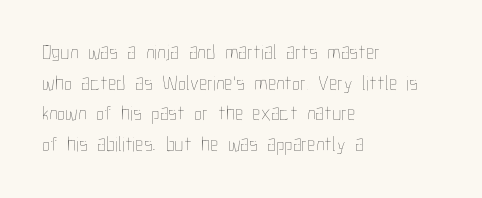
{"italic": "no", "bold": "no", "underline": "no", "align": "left", "line_spacing": "normal", "line_spacing_ratio": 1.46, "letter_spacing": "normal", "letter_spacing_em": 0.0, "glyph_px": 21}
